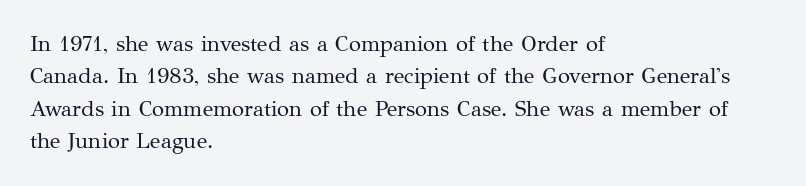
Q: Is the text bold? A: No.
Q: Is the text italic (slanted)? A: No, it is upright.
Q: Is the text underlined? A: No.
Q: How is the paragraph aligned? A: Left-aligned.
Q: Is the spacing between letters normal or unusually wide? A: Normal.
Q: Is the spacing between lines tight, normal or loose? A: Normal.
